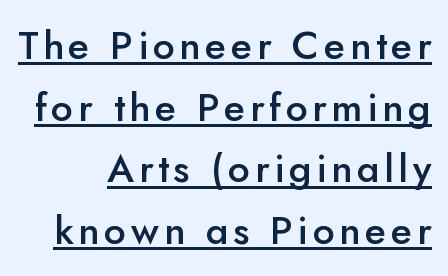
The image shows 39 px semibold sans-serif type, upright; set right-aligned, normal line spacing (1.58x), underlined; low stroke contrast and a small x-height.
